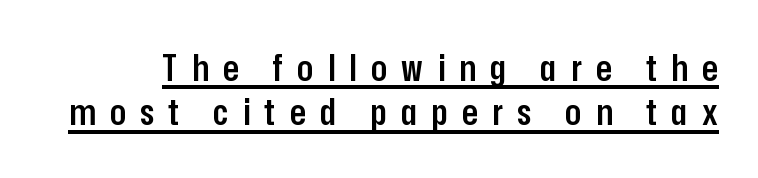
What kind of face is this? One without serifs — a sans. Words appear elongated and porous because spacing is wide. Descenders here cross a horizontal rule under the line. Typesetter's note: demi weight, one step under bold. Characters remain perfectly vertical along every line.
